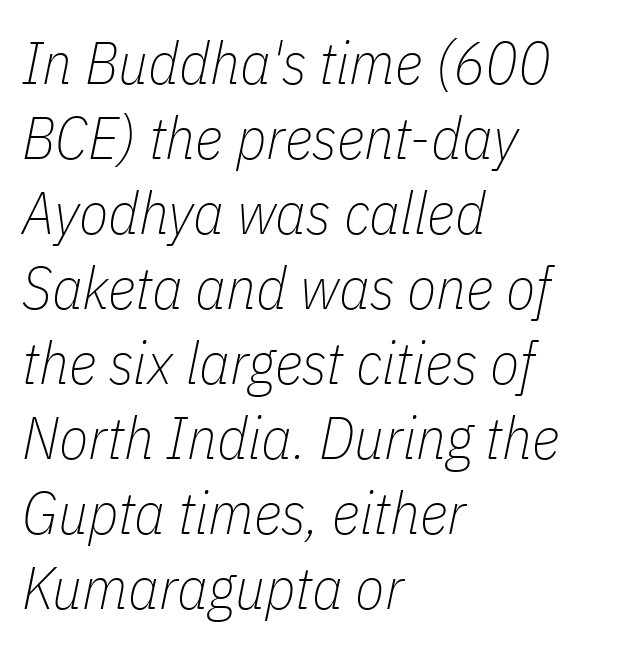
No extra ink here — the face is not bold. Descender tails drop into unmarked territory. It's the slanting kind of type. These lines sit exactly where default settings would place them. The letters advance in unequal steps, a hallmark of proportional type. Which margin do the lines hug? The left one — the right edge is uneven.
